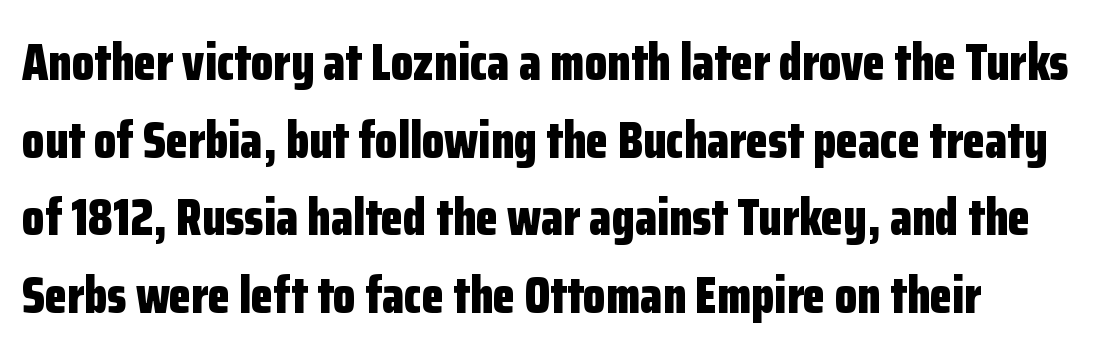
The rendering uses a bold face; every stroke is thick and dark. Is this a fixed-width face? No — the glyphs have proportional, varying widths. The gaps between neighbouring characters are ordinary and unremarkable. Every character sits straight up, as roman type does.
